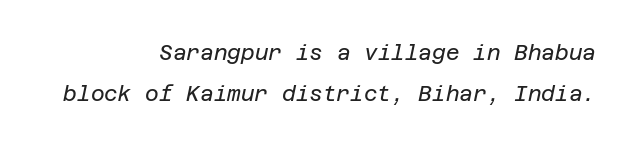
Layout note: lines flush right. Looking at the ascenders, they clearly lean. A light-to-regular cut is what we see here. Baseline-to-baseline distance is far greater than the letter height. Each word holds together tightly as a unit, with standard inter-letter gaps.
